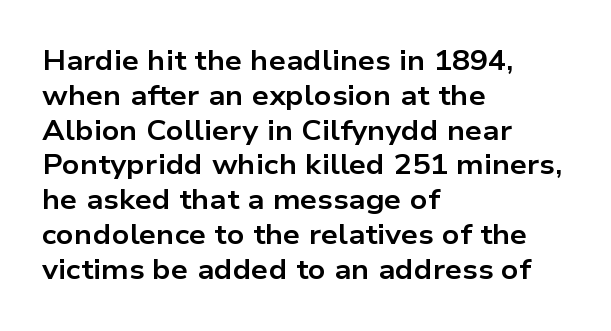
The image shows 27 px bold type, upright; set left-aligned, normal line spacing (1.29x), normal letter spacing, not underlined.
